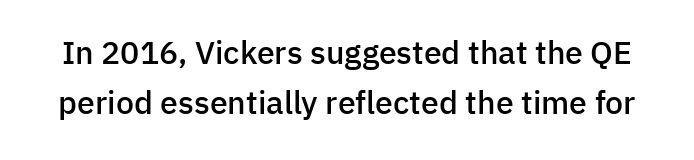
Q: Is the text bold? A: Semi-bold.
Q: Is the text italic (slanted)? A: No, it is upright.
Q: Is the typeface a serif or a sans-serif typeface? A: Sans-serif.
Q: Is the text underlined? A: No.
Q: Is the spacing between letters normal or unusually wide? A: Normal.
Q: Is the spacing between lines tight, normal or loose? A: Normal.
Q: Width (condensed, normal, or wide)? A: Normal.
Q: Stroke contrast? A: Low.
Q: x-height? A: Medium.
Q: Monospaced? A: No.
